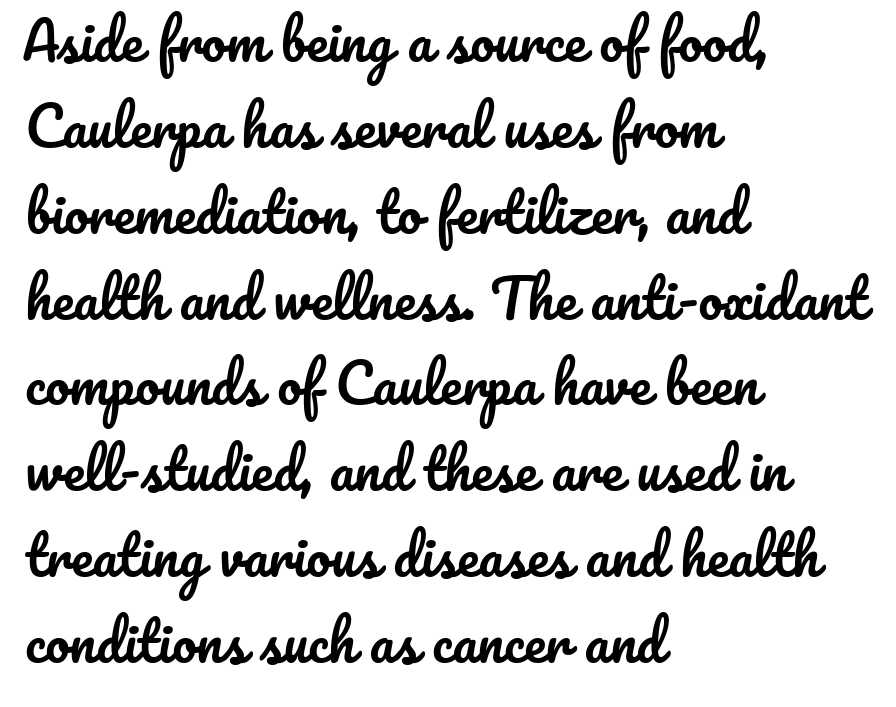
Q: Is the text italic (slanted)? A: Yes.
Q: Is the text underlined? A: No.
Q: How is the paragraph aligned? A: Left-aligned.
Q: Is the spacing between letters normal or unusually wide? A: Normal.
Q: Is the spacing between lines tight, normal or loose? A: Normal.
Q: Width (condensed, normal, or wide)? A: Normal.
Q: Stroke contrast? A: Low.
Q: x-height? A: Small.
Q: Monospaced? A: No.
